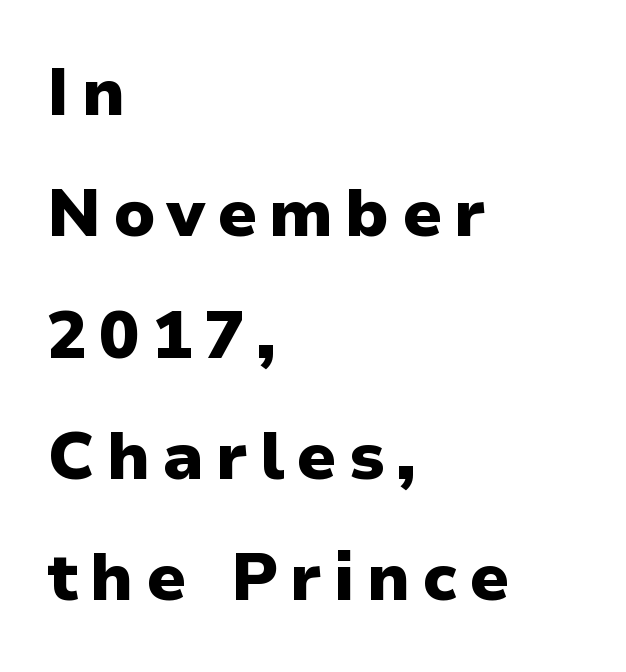
The image shows 67 px heavy sans-serif type, upright; set left-aligned, line spacing 1.81x, not underlined; low stroke contrast and a medium x-height.
